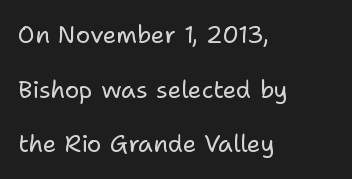
Tracking here is standard; glyphs follow each other at the usual distance. Stroke thickness stays within the range of a standard reading face or lighter. Style check: upright. Summary of vertical rhythm: relaxed, with wide interline spacing. The string is rendered with underlining switched off. The compositor pushed each line to the left boundary.
